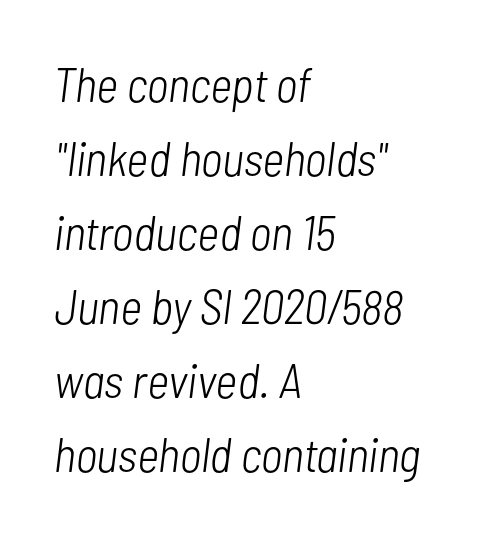
Decoration check: the copy has no underline. Teacher's note: observe the even left margin — that is flush-left alignment. A light-to-regular cut is what we see here. The passage shown leans; its letterforms are oblique. How would I describe the line gaps? Plain and ordinary.
